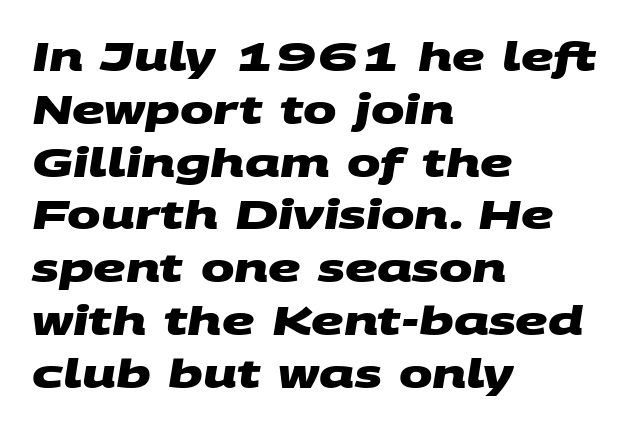
Q: Is the text bold? A: Yes.
Q: Is the typeface a serif or a sans-serif typeface? A: Sans-serif.
Q: Is the text underlined? A: No.
Q: How is the paragraph aligned? A: Left-aligned.
Q: Is the spacing between letters normal or unusually wide? A: Normal.
Q: Is the spacing between lines tight, normal or loose? A: Normal.
Q: Width (condensed, normal, or wide)? A: Wide.
Q: Stroke contrast? A: Medium.
Q: x-height? A: Large.
Q: Monospaced? A: No.
